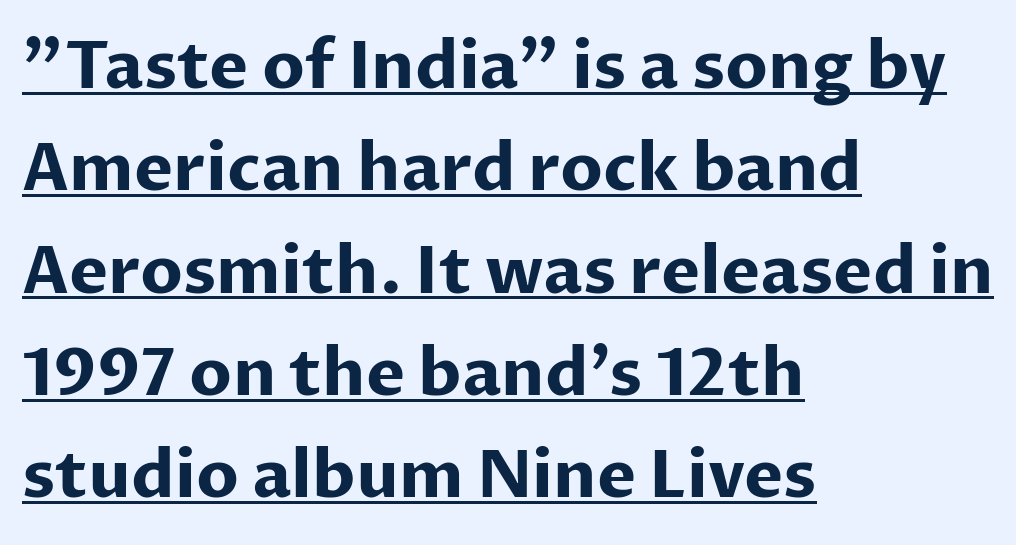
Q: Is the text bold? A: Yes.
Q: Is the text italic (slanted)? A: No, it is upright.
Q: Is the typeface a serif or a sans-serif typeface? A: Sans-serif.
Q: Is the text underlined? A: Yes.
Q: How is the paragraph aligned? A: Left-aligned.
Q: Is the spacing between letters normal or unusually wide? A: Normal.
Q: Is the spacing between lines tight, normal or loose? A: Normal.
Q: Width (condensed, normal, or wide)? A: Normal.
Q: Stroke contrast? A: Low.
Q: x-height? A: Medium.
Q: Monospaced? A: No.
